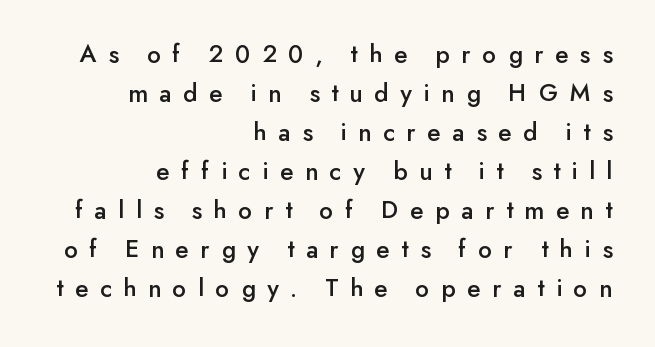
Q: Is the text italic (slanted)? A: No, it is upright.
Q: Is the text underlined? A: No.
Q: How is the paragraph aligned? A: Right-aligned.
Q: Is the spacing between letters normal or unusually wide? A: Unusually wide.
Q: Is the spacing between lines tight, normal or loose? A: Normal.
